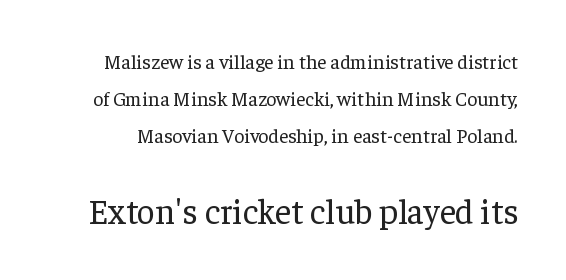
The zone under the glyphs is completely vacant. Here the designer chose a conventional face with non-uniform glyph widths. This is serif lettering, the kind often seen in printed books. Weight: in the light-to-regular range.
